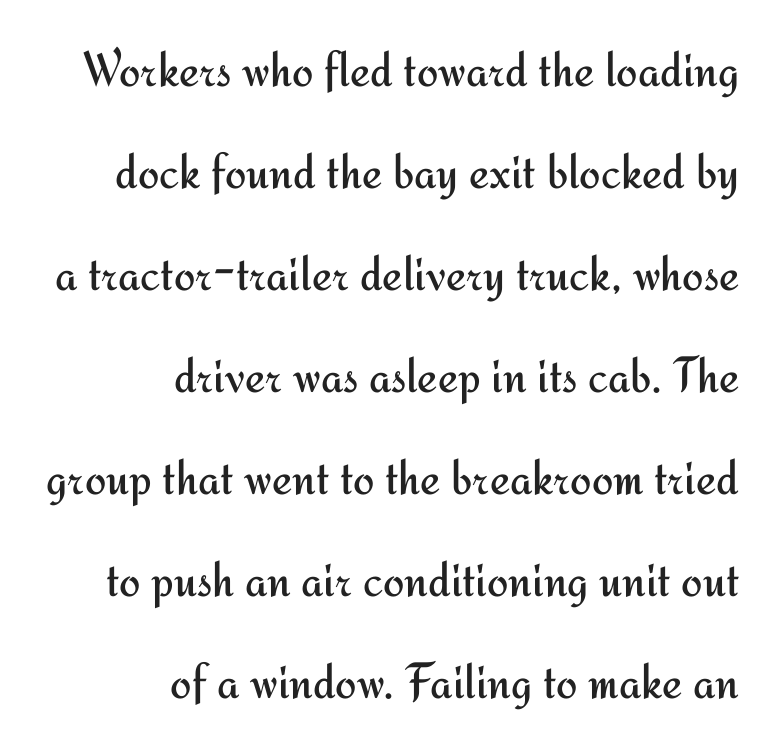
Spacing between characters is what you'd get straight out of the box. These lines are rendered in a variable-pitch font. Any mark beneath the type? The region is blank. If you measured baseline to baseline, you'd find a long distance. Posture: vertical.
